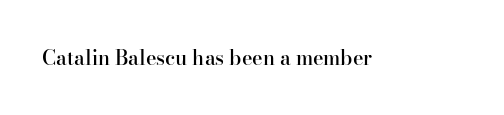
Q: Is the text bold? A: Semi-bold.
Q: Is the text italic (slanted)? A: No, it is upright.
Q: Is the text underlined? A: No.
Q: Is the spacing between letters normal or unusually wide? A: Normal.
